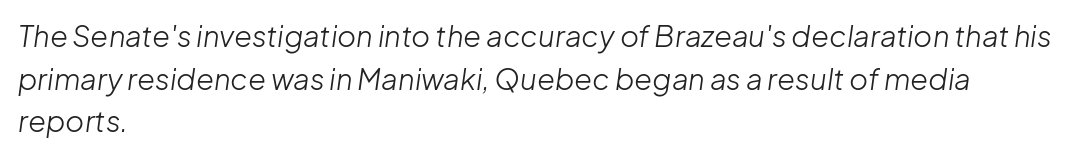
{"italic": "yes", "lean": "right", "slant_degrees": 8, "bold": "no", "weight": "light", "width": "normal", "stroke_contrast": "low", "x_height": "medium", "monospaced": "no", "underline": "no", "align": "left", "line_spacing": "normal", "line_spacing_ratio": 1.47, "letter_spacing": "normal", "letter_spacing_em": 0.0, "glyph_px": 29}
